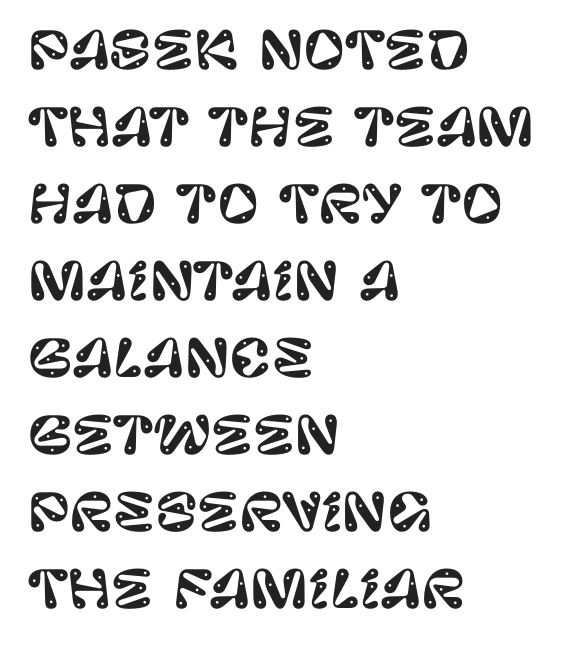
The image shows 51 px sans-serif type; set left-aligned, normal line spacing (1.51x), normal letter spacing, not underlined; low stroke contrast and a large x-height.
